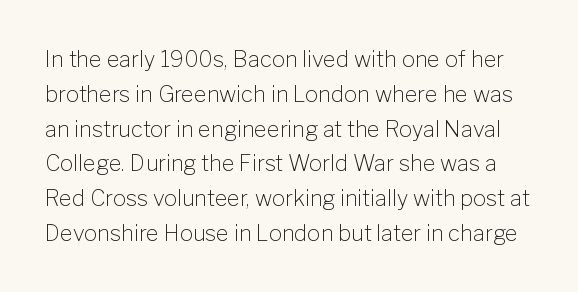
Summary of vertical rhythm: regular, with standard interline spacing. Nobody touched the tracking dial on this one. Each row of text sits above clean, open space. A quiet, ordinary-to-light weight characterises the typeface. The typography opts for an upright posture over an oblique one.
